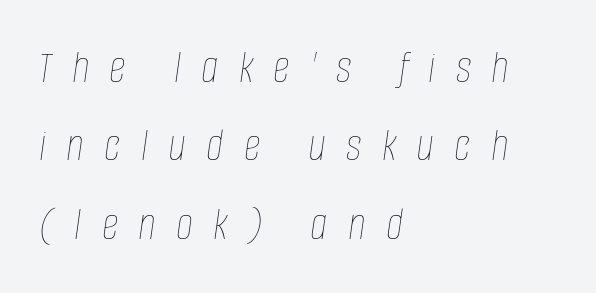
The image shows 47 px thin, condensed type, italic (leaning right); set left-aligned, normal line spacing (1.67x), unusually wide letter spacing (+0.43 em), not underlined; low stroke contrast and a large x-height.
